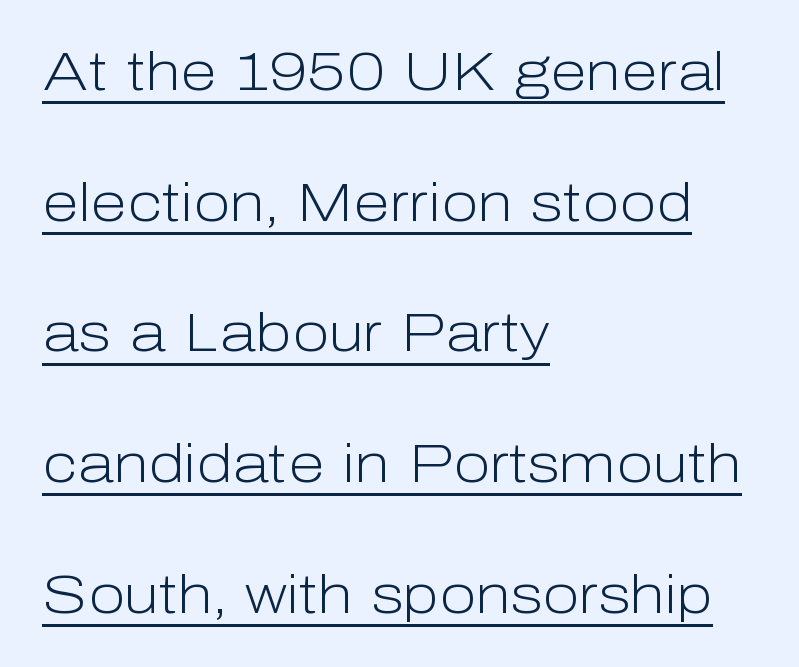
{"serif": "no", "italic": "no", "bold": "no", "weight": "light", "width": "normal", "stroke_contrast": "low", "x_height": "medium", "monospaced": "no", "underline": "yes", "align": "left", "line_spacing": "loose", "line_spacing_ratio": 2.42, "letter_spacing": "normal", "letter_spacing_em": 0.0, "glyph_px": 54}
